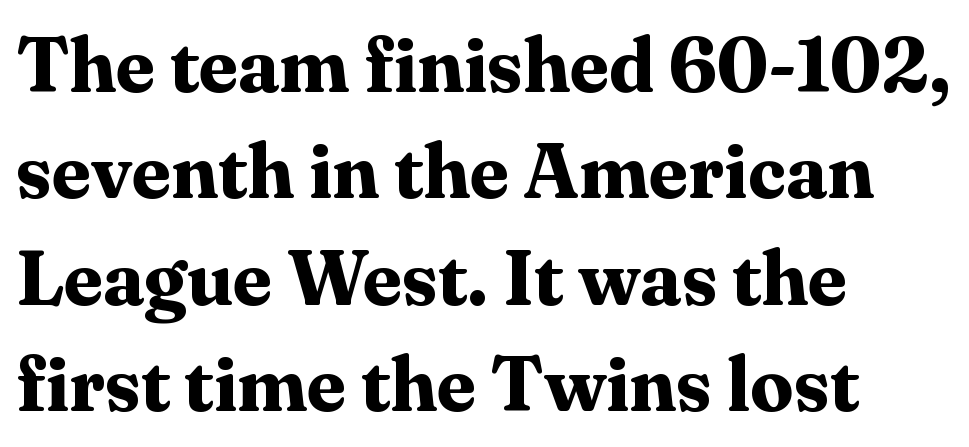
The leading is moderate, giving the passage an even texture. The text block is weighted toward the left margin, trailing off unevenly rightward. This sample has the flowing, uneven cadence of proportional lettering. Heavy, bold letterforms. Yep, those are serifs on the letters. Compared with typical body copy, the letter spacing here is the same.
